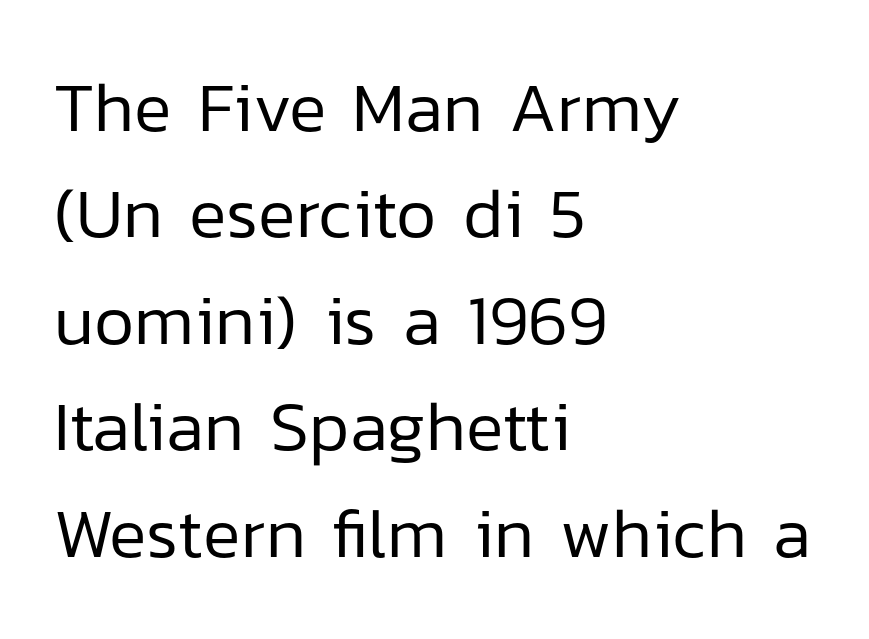
Q: Is the text bold? A: No.
Q: Is the text italic (slanted)? A: No, it is upright.
Q: Is the typeface a serif or a sans-serif typeface? A: Sans-serif.
Q: Is the text underlined? A: No.
Q: How is the paragraph aligned? A: Left-aligned.
Q: Is the spacing between letters normal or unusually wide? A: Normal.
Q: Is the spacing between lines tight, normal or loose? A: Normal.
Q: Width (condensed, normal, or wide)? A: Normal.
Q: Stroke contrast? A: Low.
Q: x-height? A: Medium.
Q: Monospaced? A: No.
